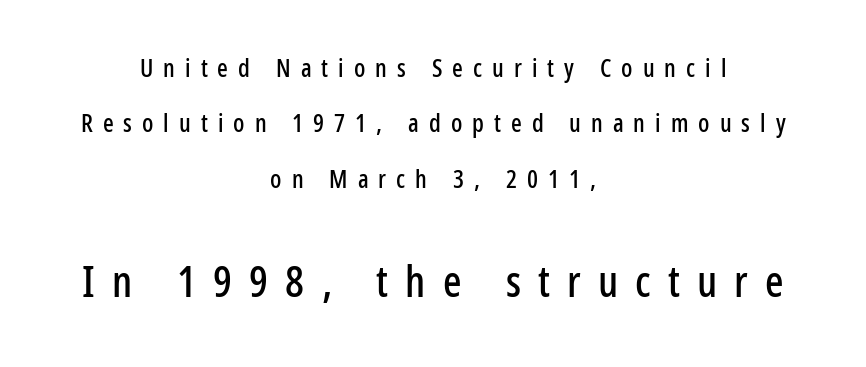
Q: Is the text italic (slanted)? A: No, it is upright.
Q: Is the typeface a serif or a sans-serif typeface? A: Sans-serif.
Q: Is the text underlined? A: No.
Q: How is the paragraph aligned? A: Centered.
Q: Is the spacing between letters normal or unusually wide? A: Unusually wide.
Q: Is the spacing between lines tight, normal or loose? A: Loose.
Q: Which block of text is set in a larger size, the first (top) or the second (bottom)? A: The second (bottom) one.
Q: Width (condensed, normal, or wide)? A: Condensed.
Q: Stroke contrast? A: Low.
Q: x-height? A: Medium.
Q: Monospaced? A: No.
